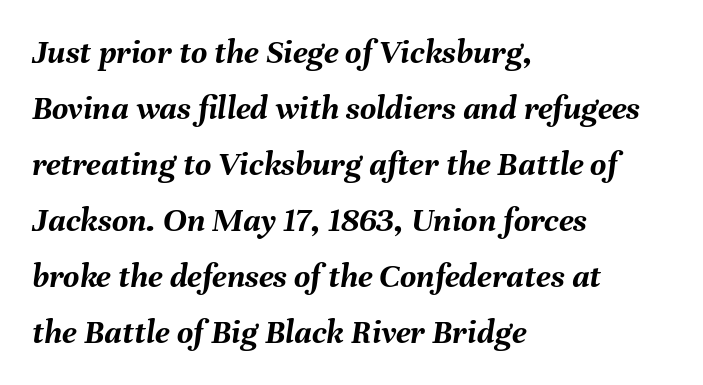
{"italic": "yes", "lean": "right", "slant_degrees": 8, "bold": "yes", "weight": "semibold", "width": "normal", "stroke_contrast": "medium", "x_height": "medium", "monospaced": "no", "underline": "no", "align": "left", "line_spacing": "normal", "line_spacing_ratio": 1.6, "letter_spacing": "normal", "letter_spacing_em": 0.0, "glyph_px": 35}
